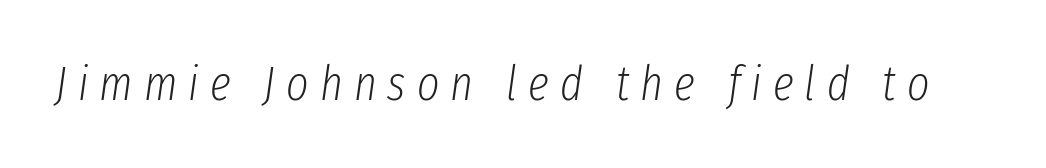
The image shows 48 px light, condensed type, italic (leaning right); set unusually wide letter spacing (+0.23 em), not underlined; low stroke contrast and a medium x-height.
